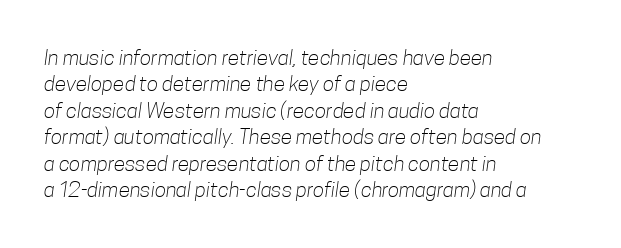
Q: Is the text bold? A: No.
Q: Is the text underlined? A: No.
Q: How is the paragraph aligned? A: Left-aligned.
Q: Is the spacing between letters normal or unusually wide? A: Normal.
Q: Is the spacing between lines tight, normal or loose? A: Normal.
